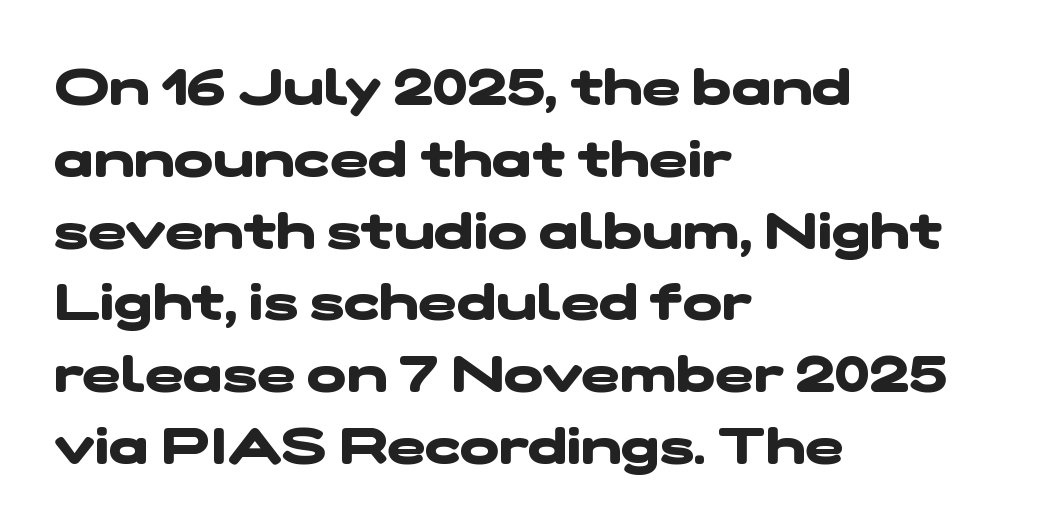
The image shows 52 px heavy, wide sans-serif type; set left-aligned, normal line spacing (1.38x), normal letter spacing, not underlined; low stroke contrast and a medium x-height.
